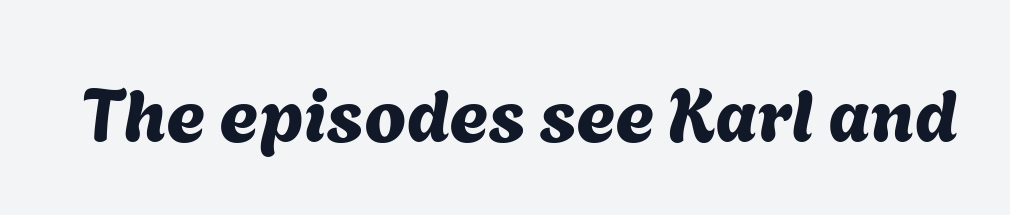
Q: Is the typeface a serif or a sans-serif typeface? A: Sans-serif.
Q: Is the text underlined? A: No.
Q: Is the spacing between letters normal or unusually wide? A: Normal.
Q: Width (condensed, normal, or wide)? A: Normal.
Q: Stroke contrast? A: Medium.
Q: x-height? A: Medium.
Q: Monospaced? A: No.
